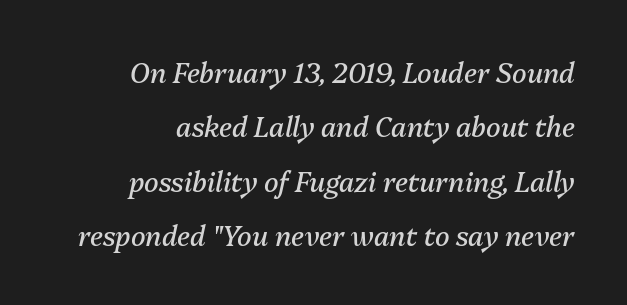
You can tell it's italic because the verticals aren't actually vertical. Between one letter and the next there's only the usual sliver of space. Letters rest on an invisible, unmarked baseline. A quiet, ordinary-to-light weight characterises the typeface. Students, observe: this is what heavily led, spacious text looks like.
